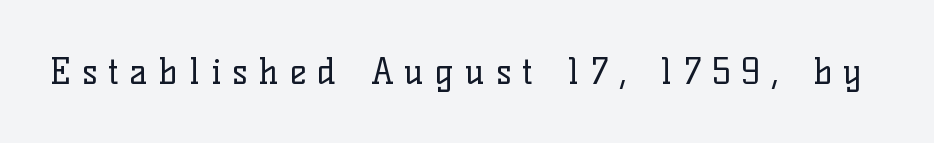
Q: Is the text bold? A: No.
Q: Is the text italic (slanted)? A: No, it is upright.
Q: Is the typeface a serif or a sans-serif typeface? A: Serif.
Q: Is the text underlined? A: No.
Q: Is the spacing between letters normal or unusually wide? A: Unusually wide.
Q: Width (condensed, normal, or wide)? A: Normal.
Q: Stroke contrast? A: Low.
Q: x-height? A: Medium.
Q: Monospaced? A: No.
